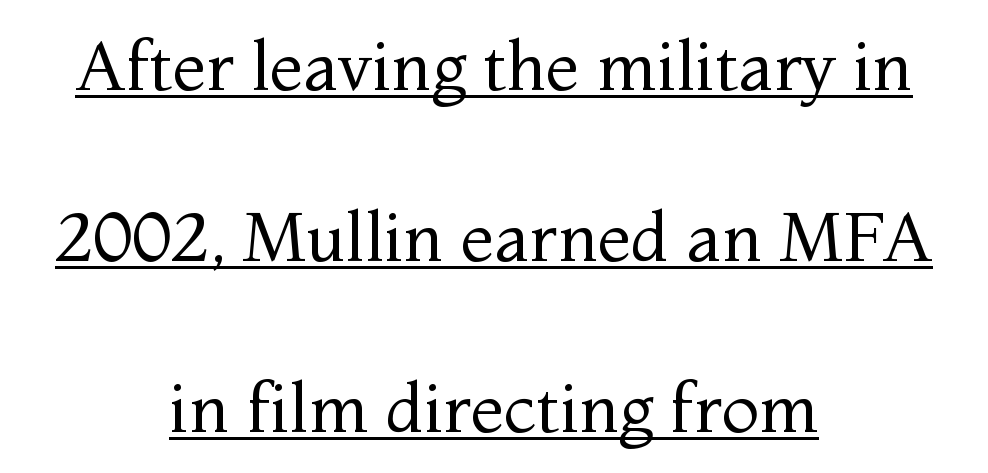
{"serif": "yes", "italic": "no", "bold": "no", "weight": "regular", "width": "normal", "stroke_contrast": "medium", "x_height": "medium", "monospaced": "no", "underline": "yes", "align": "center", "line_spacing": "loose", "line_spacing_ratio": 2.48, "letter_spacing": "normal", "letter_spacing_em": 0.0, "glyph_px": 69}
